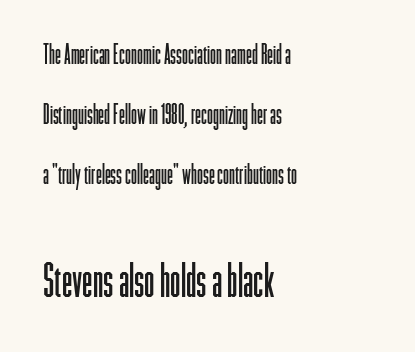
Q: Is the text bold? A: No.
Q: Is the text italic (slanted)? A: No, it is upright.
Q: Is the typeface a serif or a sans-serif typeface? A: Sans-serif.
Q: Is the text underlined? A: No.
Q: How is the paragraph aligned? A: Left-aligned.
Q: Is the spacing between letters normal or unusually wide? A: Normal.
Q: Is the spacing between lines tight, normal or loose? A: Loose.
Q: Which block of text is set in a larger size, the first (top) or the second (bottom)? A: The second (bottom) one.
Q: Width (condensed, normal, or wide)? A: Condensed.
Q: Stroke contrast? A: Low.
Q: x-height? A: Medium.
Q: Monospaced? A: No.
